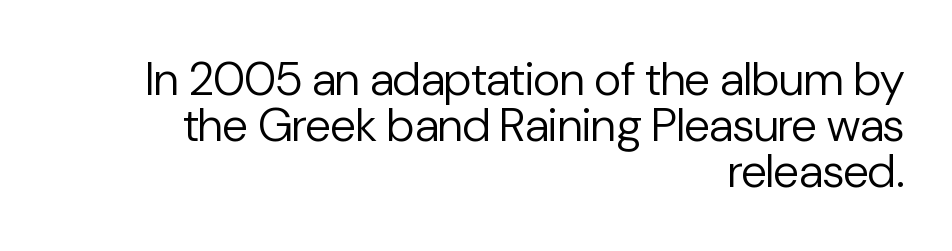
Q: Is the text bold? A: No.
Q: Is the text italic (slanted)? A: No, it is upright.
Q: Is the typeface a serif or a sans-serif typeface? A: Sans-serif.
Q: Is the text underlined? A: No.
Q: How is the paragraph aligned? A: Right-aligned.
Q: Is the spacing between letters normal or unusually wide? A: Normal.
Q: Is the spacing between lines tight, normal or loose? A: Tight.
Q: Width (condensed, normal, or wide)? A: Normal.
Q: Stroke contrast? A: Low.
Q: x-height? A: Medium.
Q: Monospaced? A: No.
